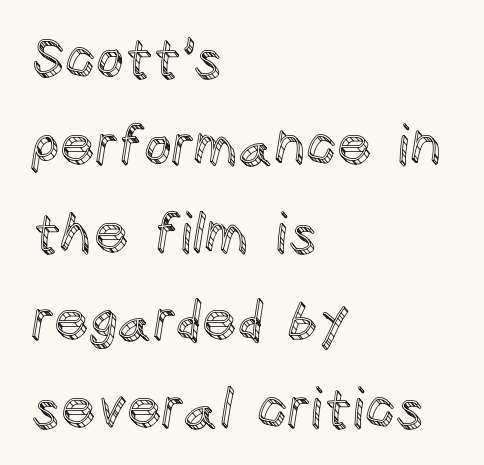
A typesetter would call this proportional, since set widths differ per character. Honestly, there is no underline to notice here at all. How would I describe the line gaps? Plain and ordinary. A typesetter would call this zero additional tracking. Does the copy run flush right? No — it runs flush left.
